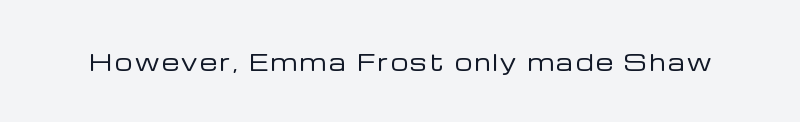
The image shows 22 px text type, upright; set not underlined.
